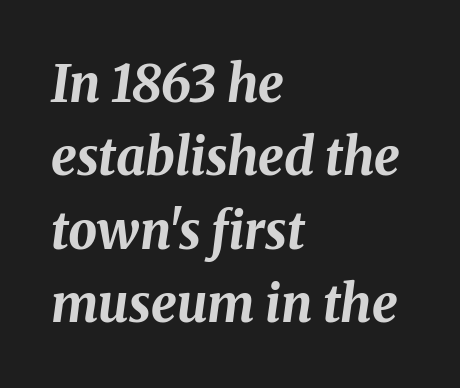
The image shows 51 px bold type, italic (leaning right); set left-aligned, normal line spacing (1.44x), normal letter spacing, not underlined; medium stroke contrast and a medium x-height.
